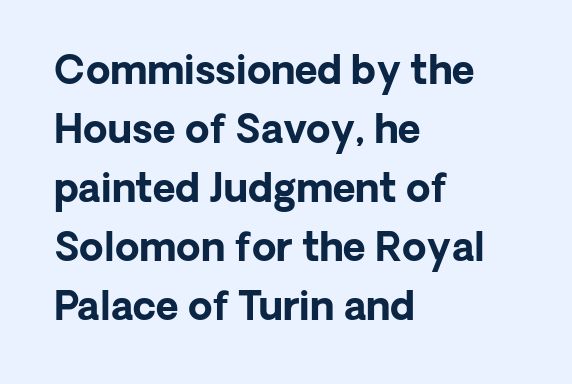
The image shows 39 px bold sans-serif type, upright; set left-aligned, normal line spacing (1.51x), normal letter spacing, not underlined; low stroke contrast and a medium x-height.
